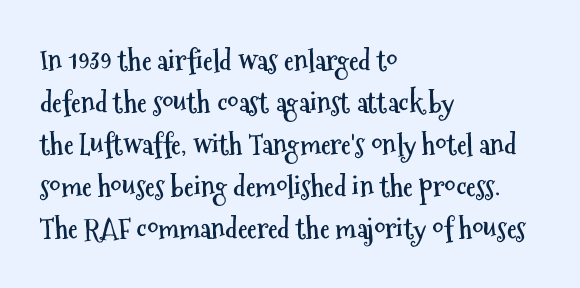
Q: Is the text bold? A: Yes.
Q: Is the text italic (slanted)? A: No, it is upright.
Q: Is the typeface a serif or a sans-serif typeface? A: Sans-serif.
Q: Is the text underlined? A: No.
Q: How is the paragraph aligned? A: Left-aligned.
Q: Is the spacing between letters normal or unusually wide? A: Normal.
Q: Is the spacing between lines tight, normal or loose? A: Normal.
Q: Width (condensed, normal, or wide)? A: Condensed.
Q: Stroke contrast? A: Medium.
Q: x-height? A: Medium.
Q: Monospaced? A: No.
